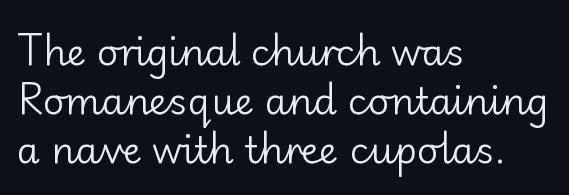
{"serif": "no", "italic": "no", "bold": "no", "weight": "regular", "width": "normal", "stroke_contrast": "low", "x_height": "small", "monospaced": "no", "underline": "no", "align": "left", "line_spacing": "normal", "line_spacing_ratio": 1.33, "letter_spacing": "normal", "letter_spacing_em": 0.0, "glyph_px": 37}
